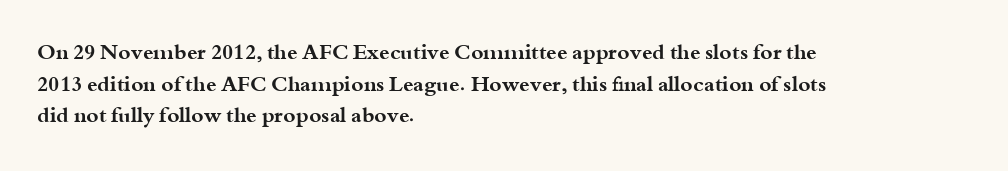
This is roman type, the default non-slanted kind. Observe the ordinary spacing: letters are neighbours, not strangers. The space between consecutive lines is moderate. Leftover space on each line is placed entirely after the last word. The string is rendered with underlining switched off. What weight is shown? A full bold with thick strokes.
